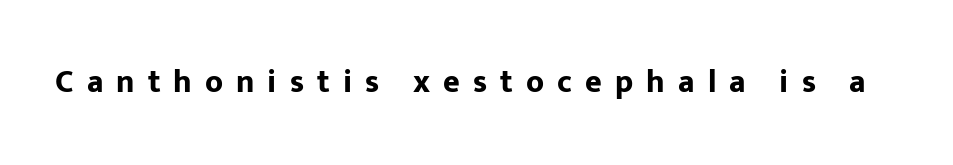
The image shows 32 px bold sans-serif type, upright; set unusually wide letter spacing (+0.41 em), not underlined; low stroke contrast and a medium x-height.
